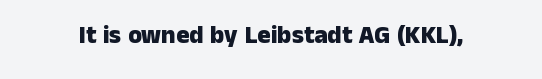
Q: Is the text bold? A: Yes.
Q: Is the text italic (slanted)? A: No, it is upright.
Q: Is the text underlined? A: No.
Q: Is the spacing between letters normal or unusually wide? A: Normal.
